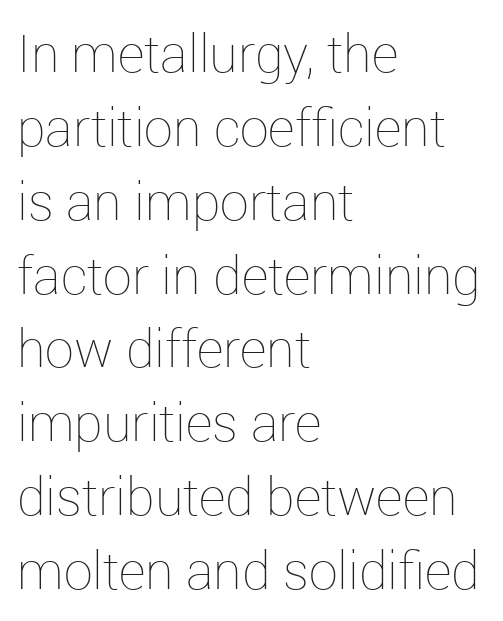
The image shows 52 px thin type, upright; set left-aligned, normal line spacing (1.42x), normal letter spacing, not underlined; low stroke contrast and a medium x-height.
